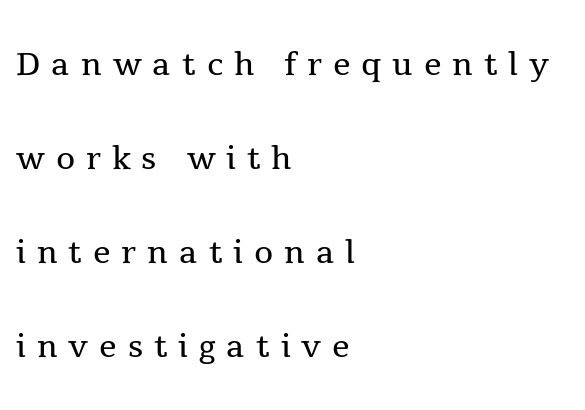
The image shows 44 px regular-weight serif type, upright; set left-aligned, loose line spacing (2.14x), unusually wide letter spacing (+0.25 em), not underlined; a medium x-height.
